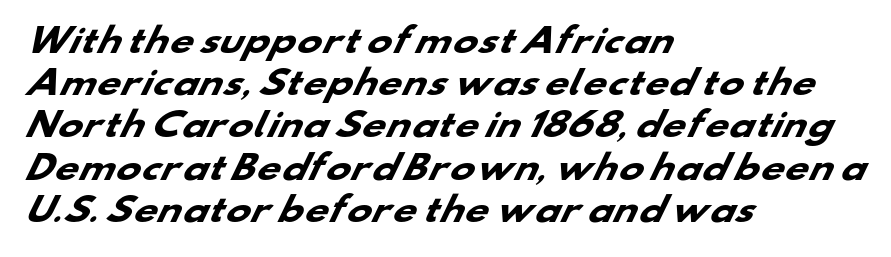
{"serif": "no", "bold": "yes", "weight": "heavy", "width": "wide", "stroke_contrast": "low", "x_height": "small", "monospaced": "no", "underline": "no", "align": "left", "line_spacing": "normal", "line_spacing_ratio": 1.28, "letter_spacing": "normal", "letter_spacing_em": 0.0, "glyph_px": 33}
